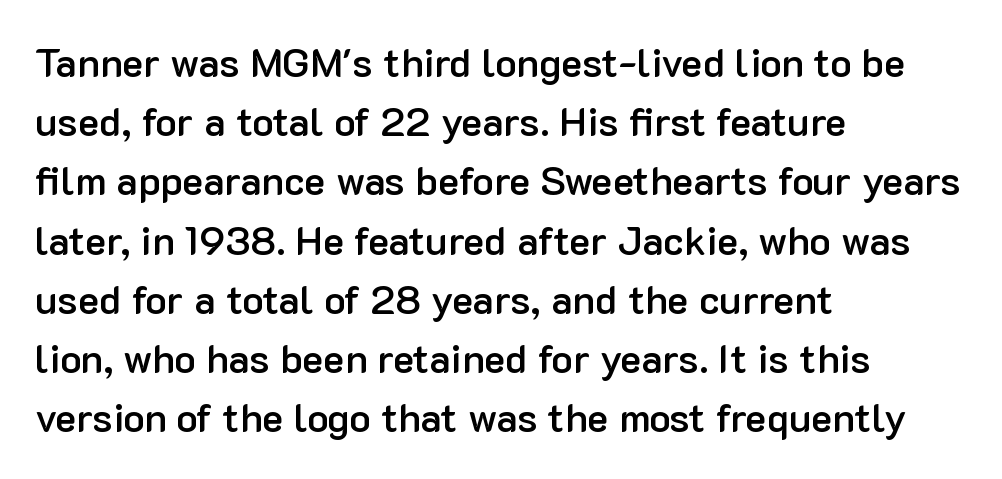
{"serif": "no", "italic": "no", "bold": "semi", "weight": "semibold", "width": "normal", "stroke_contrast": "low", "x_height": "medium", "monospaced": "no", "underline": "no", "align": "left", "line_spacing": "normal", "line_spacing_ratio": 1.48, "letter_spacing": "normal", "letter_spacing_em": 0.0, "glyph_px": 40}
